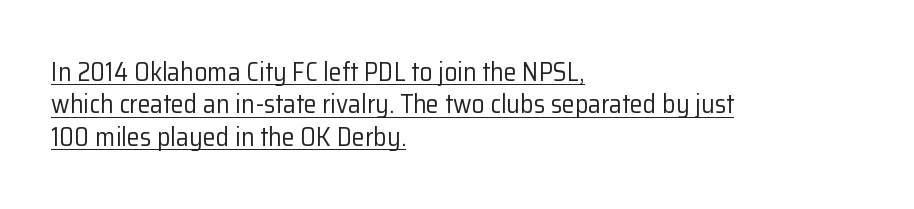
The image shows 26 px text type, upright; set left-aligned, normal line spacing (1.25x), normal letter spacing, underlined.
